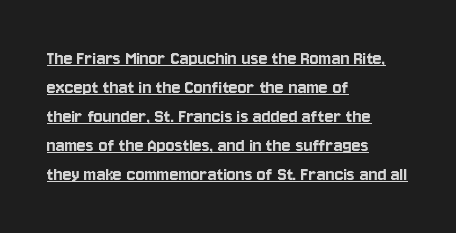
Q: Is the text italic (slanted)? A: No, it is upright.
Q: Is the text underlined? A: Yes.
Q: How is the paragraph aligned? A: Left-aligned.
Q: Is the spacing between letters normal or unusually wide? A: Normal.
Q: Is the spacing between lines tight, normal or loose? A: Normal.
